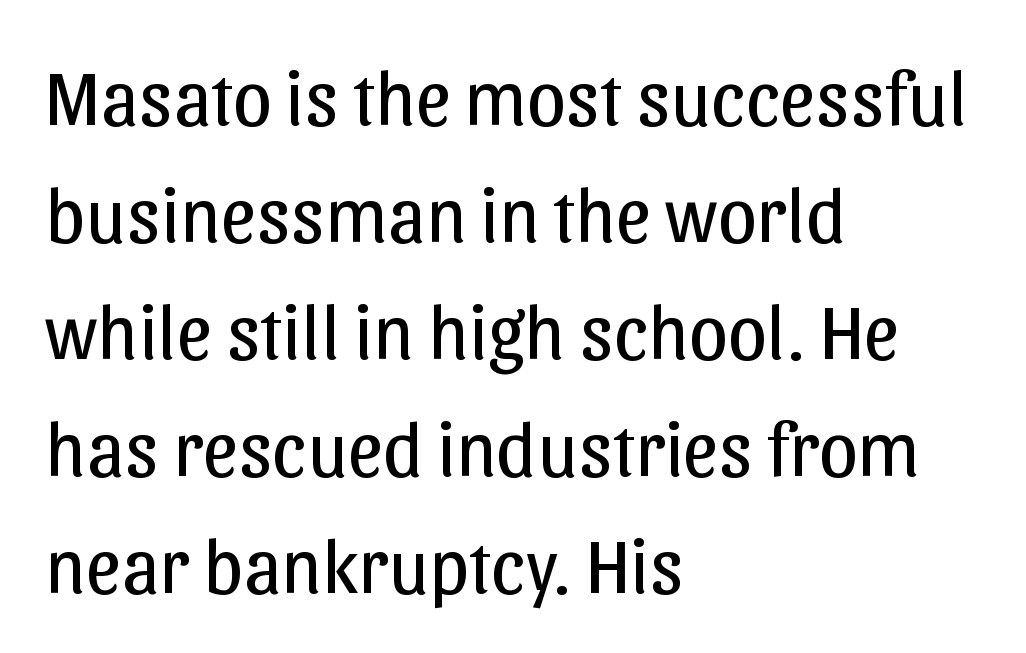
{"serif": "no", "italic": "no", "bold": "no", "weight": "regular", "width": "normal", "stroke_contrast": "low", "x_height": "medium", "monospaced": "no", "underline": "no", "align": "left", "line_spacing": "normal", "line_spacing_ratio": 1.5, "letter_spacing": "normal", "letter_spacing_em": 0.0, "glyph_px": 78}
